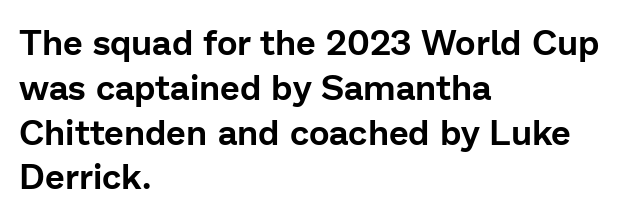
Posture: vertical. Tracking here is standard; glyphs follow each other at the usual distance. Are there feet on the stems? There aren't — it's a sans. Note the varied advance widths — an 'i' is clearly narrower than an 'm'.
